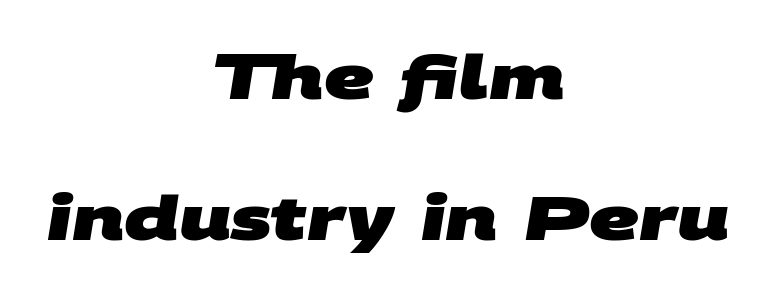
{"serif": "no", "bold": "yes", "weight": "heavy", "width": "wide", "stroke_contrast": "medium", "x_height": "large", "monospaced": "no", "underline": "no", "align": "center", "line_spacing": "loose", "line_spacing_ratio": 2.31, "letter_spacing": "normal", "letter_spacing_em": 0.0, "glyph_px": 61}
